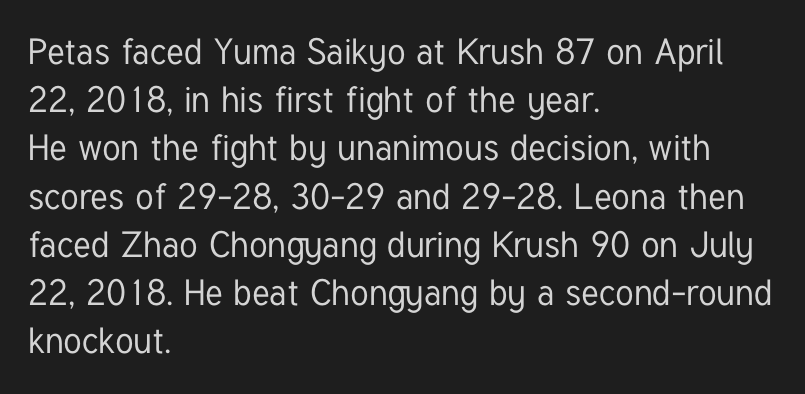
The designer went with a sans here, leaving each stem footless. The space directly below the letters is spotless. It's the straight-up-and-down kind of type. This sample has the flowing, uneven cadence of proportional lettering. Does the leading feel generous? No, just average.
